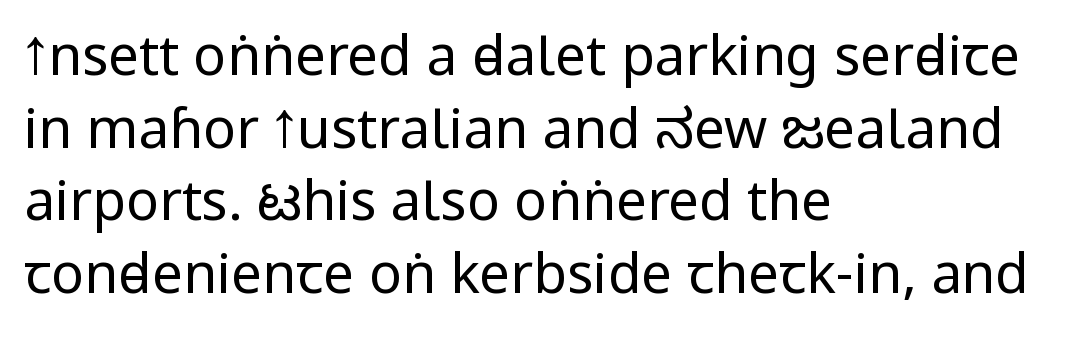
{"serif": "no", "italic": "no", "bold": "no", "weight": "regular", "width": "condensed", "stroke_contrast": "low", "x_height": "large", "monospaced": "no", "underline": "no", "align": "left", "line_spacing": "normal", "line_spacing_ratio": 1.32, "letter_spacing": "normal", "letter_spacing_em": 0.0, "glyph_px": 55}
